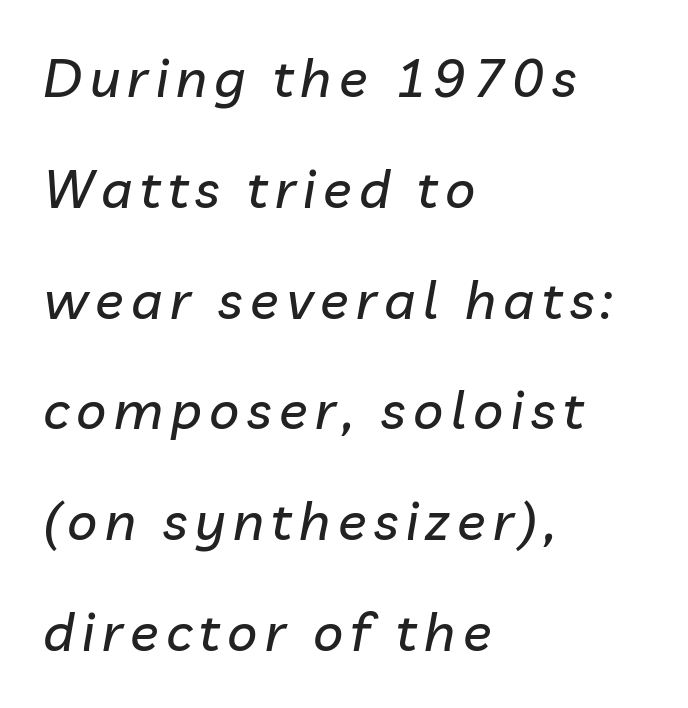
The image shows 53 px text type, italic (leaning right); set left-aligned, loose line spacing (2.09x), not underlined; low stroke contrast and a medium x-height.
